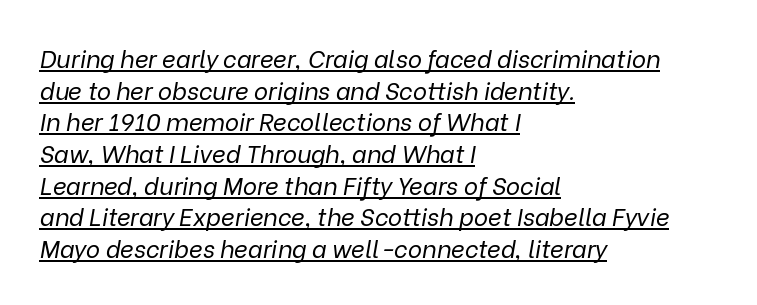
Q: Is the text bold? A: No.
Q: Is the text italic (slanted)? A: Yes, it leans right by about 9 degrees.
Q: Is the text underlined? A: Yes.
Q: How is the paragraph aligned? A: Left-aligned.
Q: Is the spacing between letters normal or unusually wide? A: Normal.
Q: Is the spacing between lines tight, normal or loose? A: Normal.
